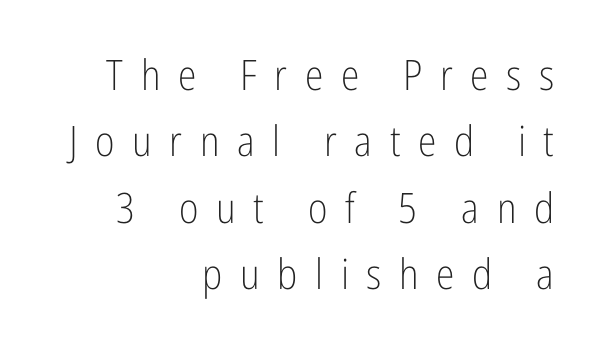
Q: Is the text bold? A: No.
Q: Is the text italic (slanted)? A: No, it is upright.
Q: Is the typeface a serif or a sans-serif typeface? A: Sans-serif.
Q: Is the text underlined? A: No.
Q: How is the paragraph aligned? A: Right-aligned.
Q: Is the spacing between letters normal or unusually wide? A: Unusually wide.
Q: Is the spacing between lines tight, normal or loose? A: Normal.
Q: Width (condensed, normal, or wide)? A: Condensed.
Q: Stroke contrast? A: Low.
Q: x-height? A: Medium.
Q: Monospaced? A: No.
